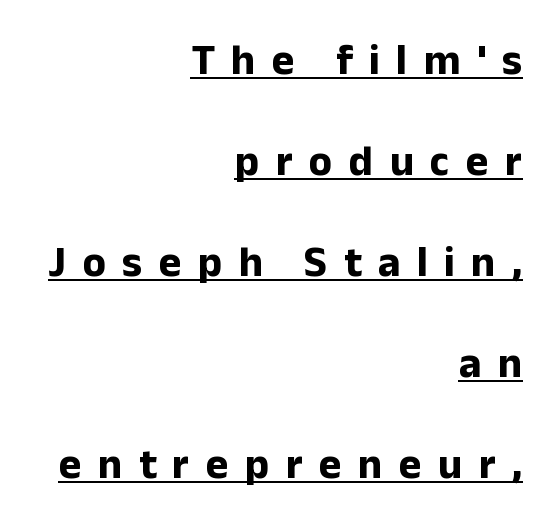
{"serif": "no", "italic": "no", "bold": "yes", "weight": "bold", "width": "normal", "stroke_contrast": "low", "x_height": "medium", "monospaced": "no", "underline": "yes", "align": "right", "line_spacing": "loose", "line_spacing_ratio": 2.35, "letter_spacing": "wide", "letter_spacing_em": 0.38, "glyph_px": 43}
